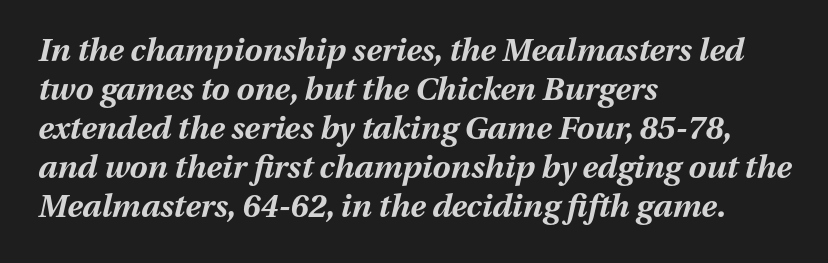
Q: Is the text bold? A: Yes.
Q: Is the text italic (slanted)? A: Yes, it leans right by about 13 degrees.
Q: Is the text underlined? A: No.
Q: How is the paragraph aligned? A: Left-aligned.
Q: Is the spacing between letters normal or unusually wide? A: Normal.
Q: Width (condensed, normal, or wide)? A: Normal.
Q: Stroke contrast? A: Medium.
Q: x-height? A: Medium.
Q: Monospaced? A: No.
